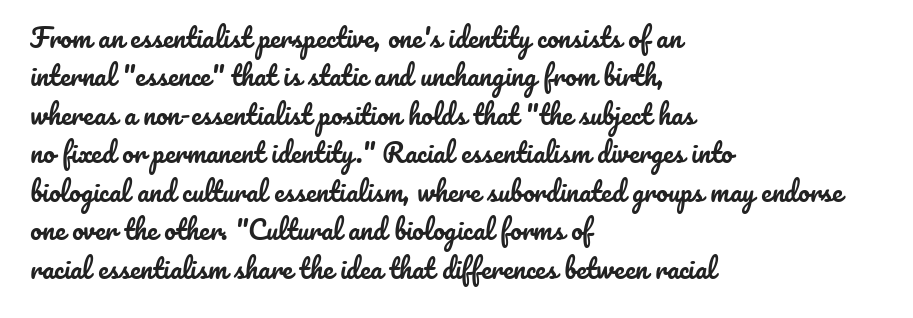
The image shows 26 px text type; set left-aligned, normal line spacing (1.48x), normal letter spacing, not underlined.
